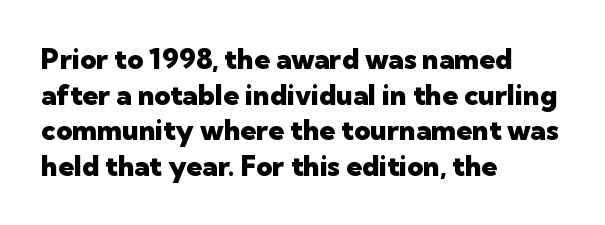
Q: Is the text bold? A: Yes.
Q: Is the text italic (slanted)? A: No, it is upright.
Q: Is the typeface a serif or a sans-serif typeface? A: Sans-serif.
Q: Is the text underlined? A: No.
Q: How is the paragraph aligned? A: Left-aligned.
Q: Is the spacing between letters normal or unusually wide? A: Normal.
Q: Is the spacing between lines tight, normal or loose? A: Normal.
Q: Width (condensed, normal, or wide)? A: Normal.
Q: Stroke contrast? A: Low.
Q: x-height? A: Medium.
Q: Monospaced? A: No.
